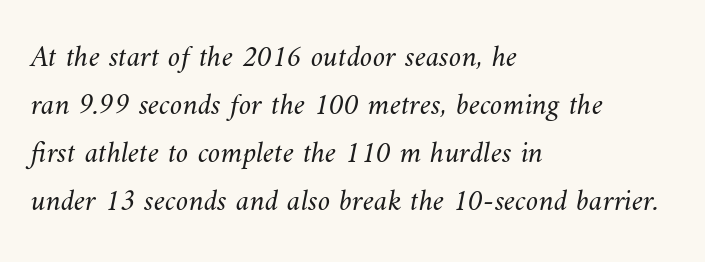
{"bold": "no", "weight": "light", "width": "normal", "stroke_contrast": "medium", "x_height": "small", "monospaced": "no", "underline": "no", "align": "left", "line_spacing": "normal", "line_spacing_ratio": 1.55, "letter_spacing": "normal", "letter_spacing_em": 0.0, "glyph_px": 31}
